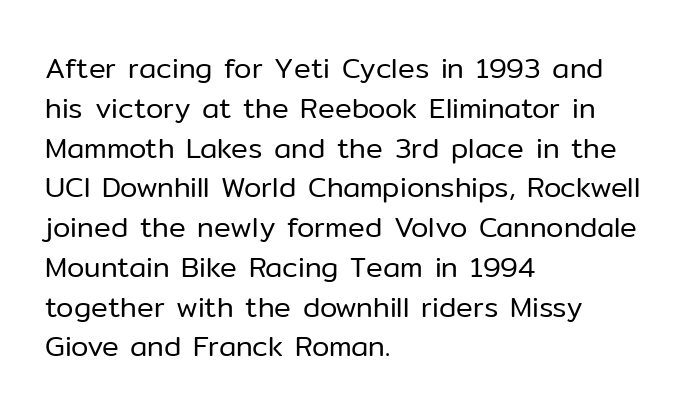
The lines sit at an ordinary, default distance from one another. This is roman type, the default non-slanted kind. You can tell from the bare stems that sans-serif type was used. Beneath every word, the page is bare.
